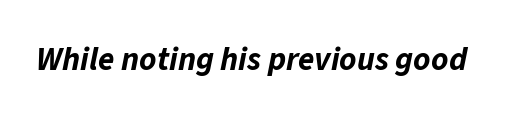
The image shows 33 px bold type, italic (leaning right); set normal letter spacing, not underlined; low stroke contrast and a medium x-height.
